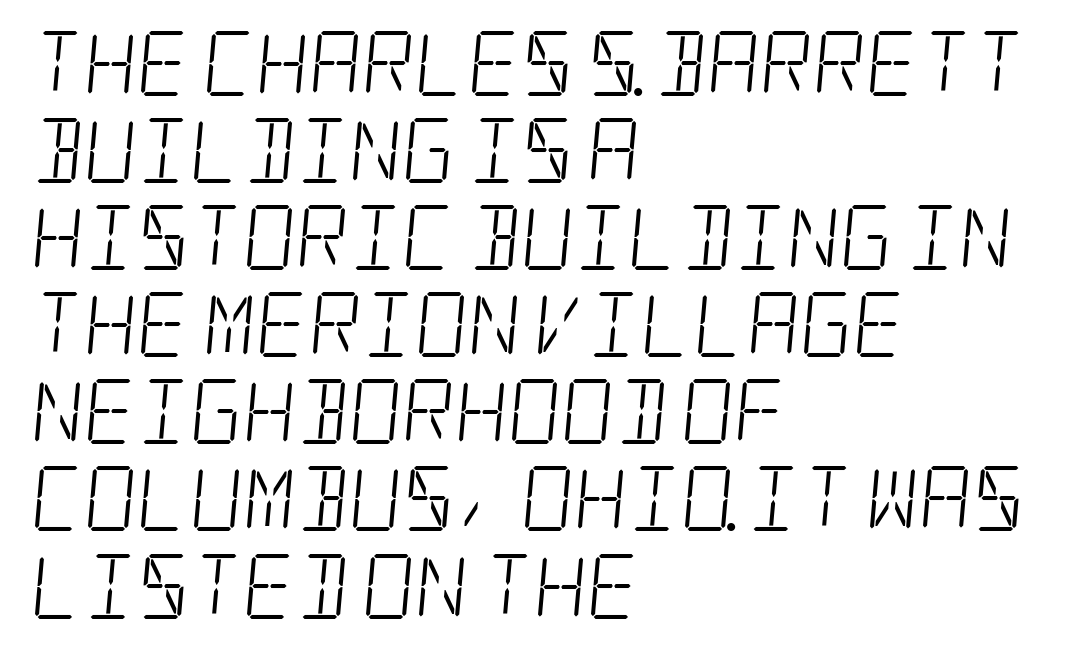
Q: Is the text bold? A: No.
Q: Is the typeface a serif or a sans-serif typeface? A: Serif.
Q: Is the text underlined? A: No.
Q: How is the paragraph aligned? A: Left-aligned.
Q: Is the spacing between letters normal or unusually wide? A: Normal.
Q: Is the spacing between lines tight, normal or loose? A: Normal.
Q: Width (condensed, normal, or wide)? A: Condensed.
Q: Stroke contrast? A: Low.
Q: x-height? A: Large.
